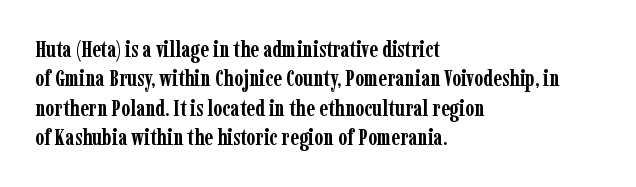
Q: Is the text bold? A: Yes.
Q: Is the text italic (slanted)? A: No, it is upright.
Q: Is the text underlined? A: No.
Q: How is the paragraph aligned? A: Left-aligned.
Q: Is the spacing between letters normal or unusually wide? A: Normal.
Q: Is the spacing between lines tight, normal or loose? A: Normal.
